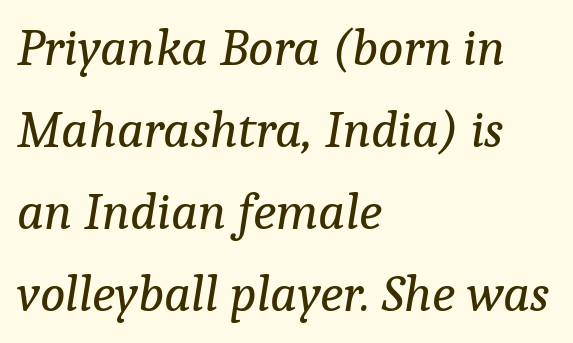
Q: Is the text bold? A: No.
Q: Is the text italic (slanted)? A: Yes, it leans right by about 9 degrees.
Q: Is the typeface a serif or a sans-serif typeface? A: Serif.
Q: Is the text underlined? A: No.
Q: How is the paragraph aligned? A: Left-aligned.
Q: Is the spacing between letters normal or unusually wide? A: Normal.
Q: Is the spacing between lines tight, normal or loose? A: Normal.
Q: Width (condensed, normal, or wide)? A: Normal.
Q: Stroke contrast? A: Low.
Q: x-height? A: Medium.
Q: Monospaced? A: No.
